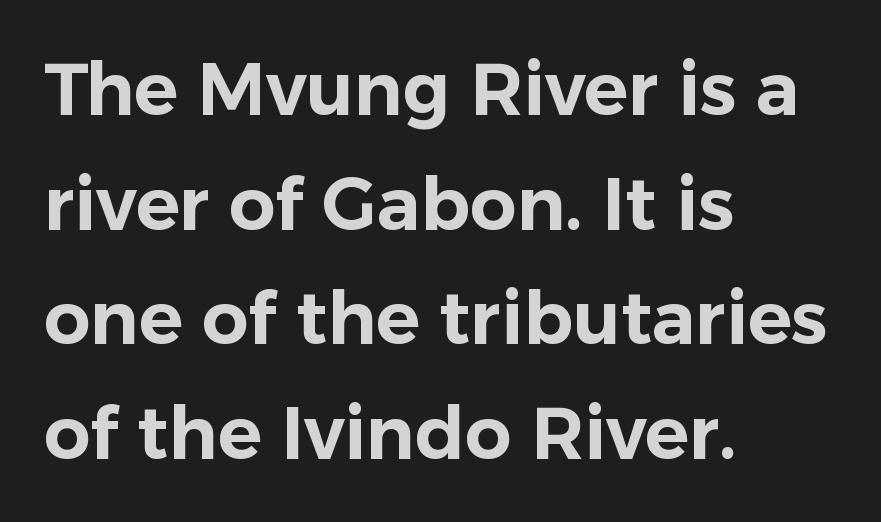
The image shows 73 px sans-serif type, upright; set left-aligned, normal line spacing (1.57x), normal letter spacing, not underlined; low stroke contrast and a medium x-height.
